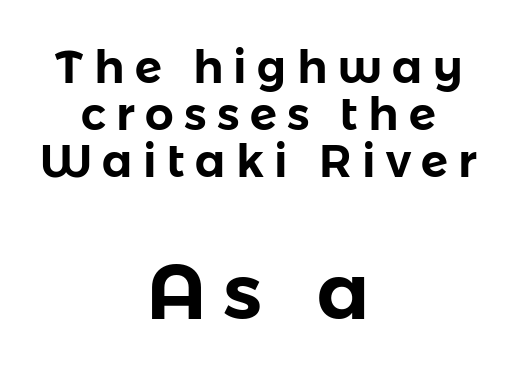
Q: Is the text italic (slanted)? A: No, it is upright.
Q: Is the typeface a serif or a sans-serif typeface? A: Sans-serif.
Q: Is the text underlined? A: No.
Q: How is the paragraph aligned? A: Centered.
Q: Is the spacing between letters normal or unusually wide? A: Unusually wide.
Q: Is the spacing between lines tight, normal or loose? A: Tight.
Q: Which block of text is set in a larger size, the first (top) or the second (bottom)? A: The second (bottom) one.
Q: Width (condensed, normal, or wide)? A: Normal.
Q: Stroke contrast? A: Low.
Q: x-height? A: Medium.
Q: Monospaced? A: No.
